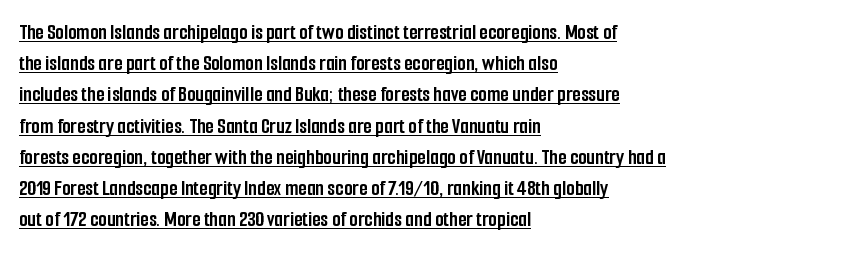
Regular leading. This sample carries an underscore along the baseline area. Each word holds together tightly as a unit, with standard inter-letter gaps. Posture: straight, roman, zero tilt. Alignment: flush left.
